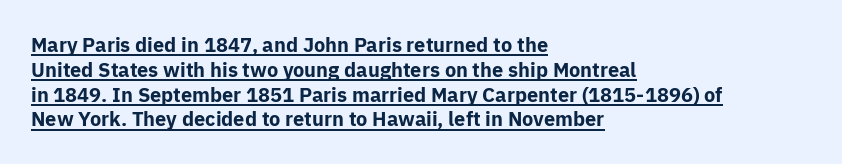
{"italic": "no", "bold": "yes", "underline": "yes", "align": "left", "line_spacing_ratio": 1.24, "letter_spacing": "normal", "letter_spacing_em": 0.0, "glyph_px": 20}
